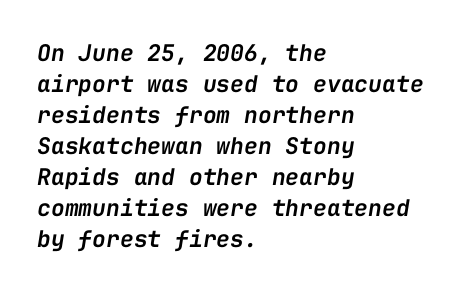
Q: Is the text bold? A: Semi-bold.
Q: Is the text italic (slanted)? A: Yes, it leans right by about 9 degrees.
Q: Is the text underlined? A: No.
Q: How is the paragraph aligned? A: Left-aligned.
Q: Is the spacing between letters normal or unusually wide? A: Normal.
Q: Is the spacing between lines tight, normal or loose? A: Normal.
